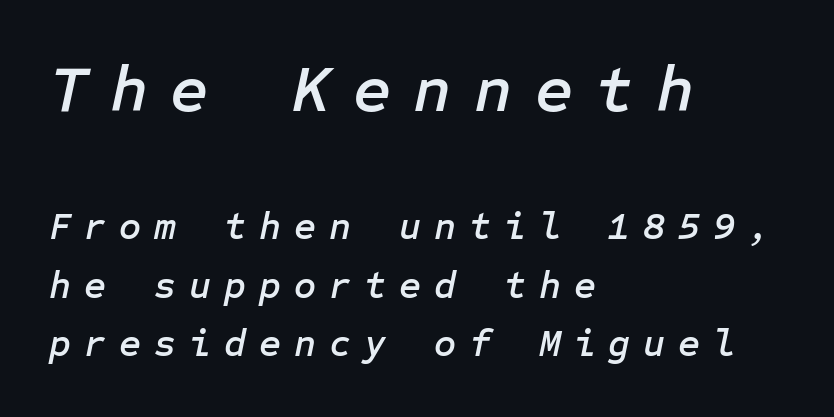
{"italic": "yes", "lean": "right", "slant_degrees": 12, "width": "normal", "stroke_contrast": "low", "x_height": "medium", "underline": "no", "align": "left", "line_spacing": "normal", "line_spacing_ratio": 1.54, "letter_spacing": "wide", "letter_spacing_em": 0.34, "larger_block": "first", "size_ratio": 1.74, "glyph_px": 66}
